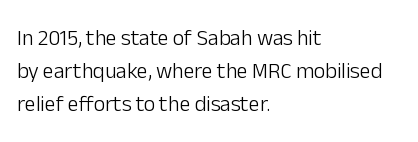
Q: Is the text bold? A: No.
Q: Is the text italic (slanted)? A: No, it is upright.
Q: Is the text underlined? A: No.
Q: How is the paragraph aligned? A: Left-aligned.
Q: Is the spacing between letters normal or unusually wide? A: Normal.
Q: Is the spacing between lines tight, normal or loose? A: Normal.
